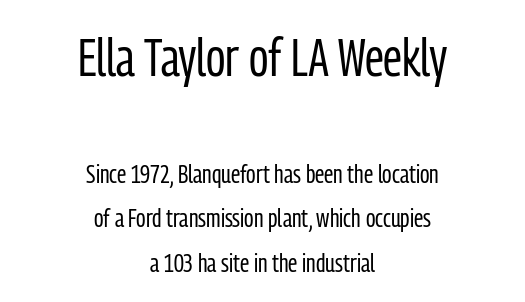
{"serif": "no", "italic": "no", "bold": "no", "weight": "regular", "width": "condensed", "stroke_contrast": "low", "x_height": "medium", "monospaced": "no", "underline": "no", "align": "center", "line_spacing_ratio": 1.71, "letter_spacing": "normal", "letter_spacing_em": 0.0, "larger_block": "first", "size_ratio": 2.04, "glyph_px": 53}
